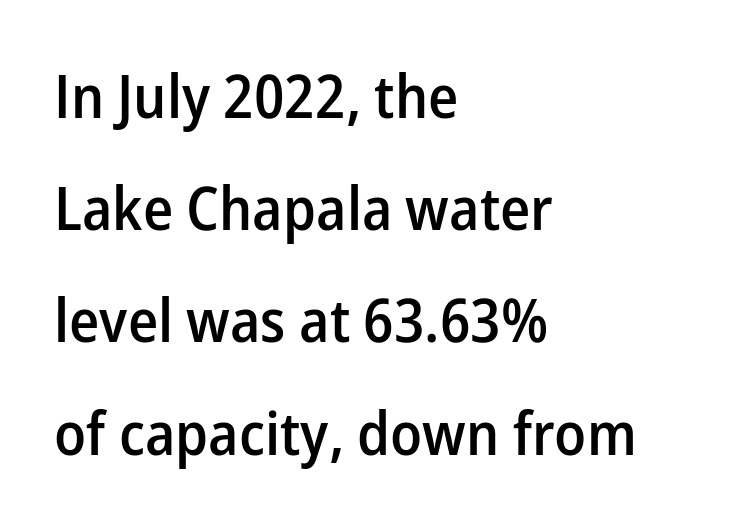
Q: Is the text bold? A: Semi-bold.
Q: Is the text italic (slanted)? A: No, it is upright.
Q: Is the typeface a serif or a sans-serif typeface? A: Sans-serif.
Q: Is the text underlined? A: No.
Q: How is the paragraph aligned? A: Left-aligned.
Q: Is the spacing between letters normal or unusually wide? A: Normal.
Q: Width (condensed, normal, or wide)? A: Normal.
Q: Stroke contrast? A: Low.
Q: x-height? A: Medium.
Q: Monospaced? A: No.
